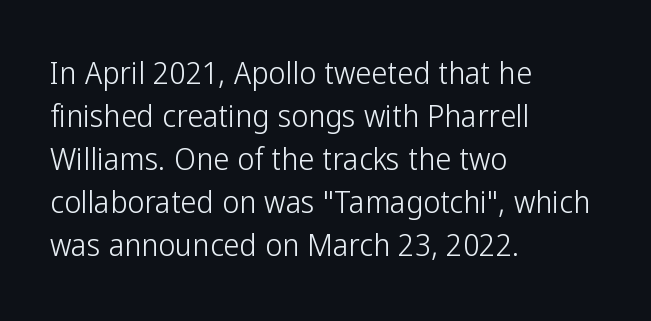
The image shows 32 px light, condensed sans-serif type, upright; set left-aligned, normal line spacing (1.34x), normal letter spacing, not underlined; low stroke contrast and a medium x-height.
